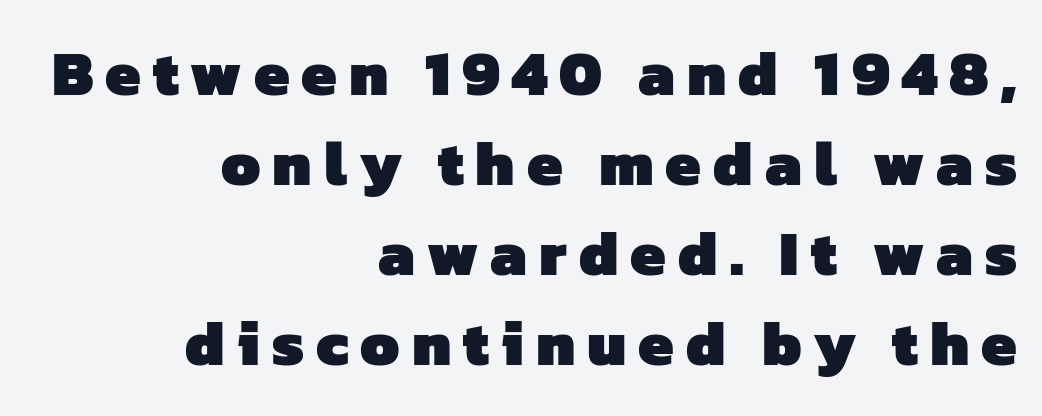
{"serif": "no", "bold": "yes", "weight": "heavy", "width": "normal", "stroke_contrast": "low", "x_height": "medium", "monospaced": "no", "underline": "no", "align": "right", "line_spacing": "normal", "line_spacing_ratio": 1.43, "glyph_px": 63}
